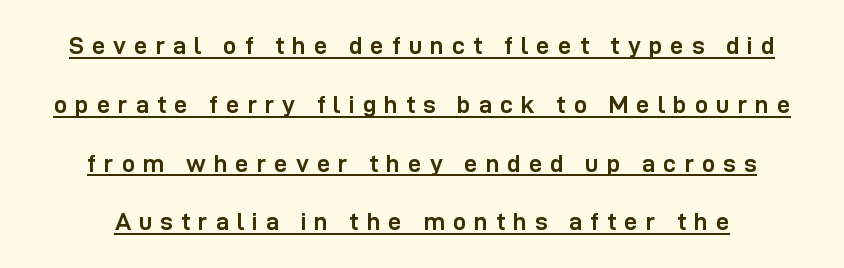
Q: Is the text bold? A: Yes.
Q: Is the text italic (slanted)? A: No, it is upright.
Q: Is the text underlined? A: Yes.
Q: Is the spacing between letters normal or unusually wide? A: Unusually wide.
Q: Is the spacing between lines tight, normal or loose? A: Loose.
